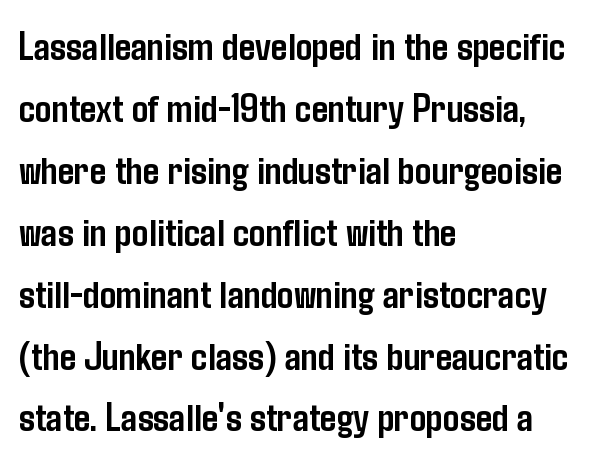
{"serif": "no", "italic": "no", "bold": "yes", "weight": "semibold", "width": "condensed", "stroke_contrast": "low", "x_height": "medium", "monospaced": "no", "underline": "no", "align": "left", "line_spacing": "normal", "line_spacing_ratio": 1.51, "letter_spacing": "normal", "letter_spacing_em": 0.0, "glyph_px": 41}
